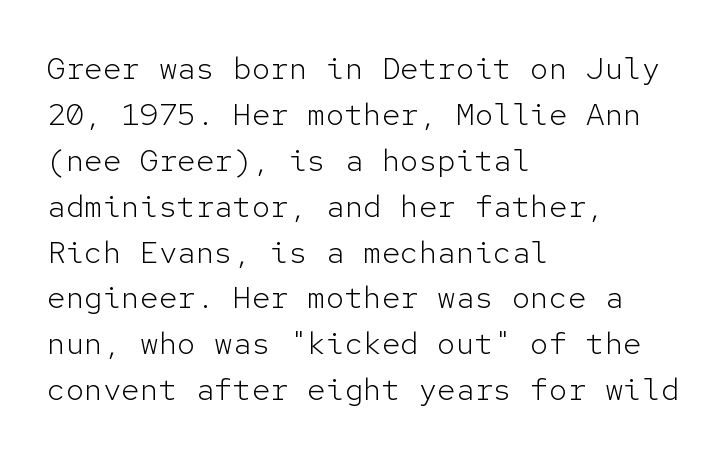
Q: Is the text bold? A: No.
Q: Is the text italic (slanted)? A: No, it is upright.
Q: Is the typeface a serif or a sans-serif typeface? A: Sans-serif.
Q: Is the text underlined? A: No.
Q: How is the paragraph aligned? A: Left-aligned.
Q: Is the spacing between letters normal or unusually wide? A: Normal.
Q: Is the spacing between lines tight, normal or loose? A: Normal.
Q: Width (condensed, normal, or wide)? A: Normal.
Q: Stroke contrast? A: Low.
Q: x-height? A: Medium.
Q: Monospaced? A: Yes.
